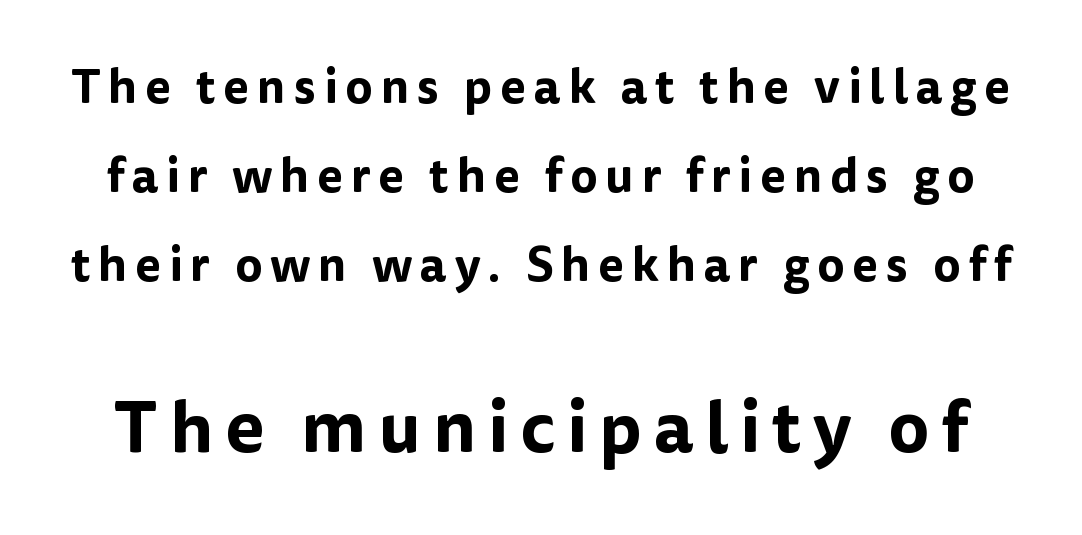
The image shows 72 px sans-serif type, upright; set line spacing 1.85x, not underlined; the second (bottom) block is 1.5x larger; low stroke contrast and a medium x-height.
